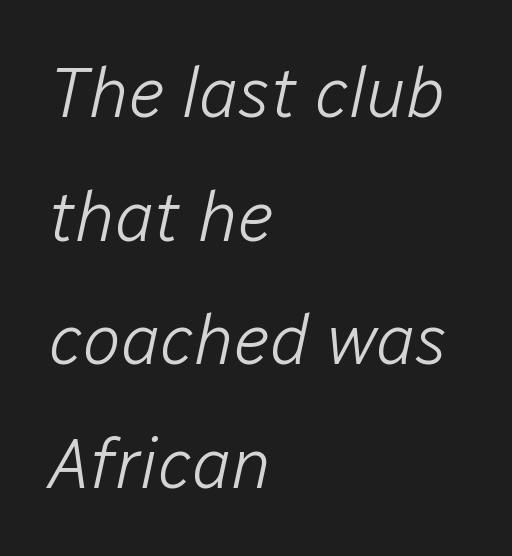
{"italic": "yes", "lean": "right", "slant_degrees": 12, "bold": "no", "weight": "light", "width": "normal", "stroke_contrast": "low", "x_height": "medium", "monospaced": "no", "underline": "no", "align": "left", "line_spacing_ratio": 1.74, "letter_spacing": "normal", "letter_spacing_em": 0.0, "glyph_px": 71}
